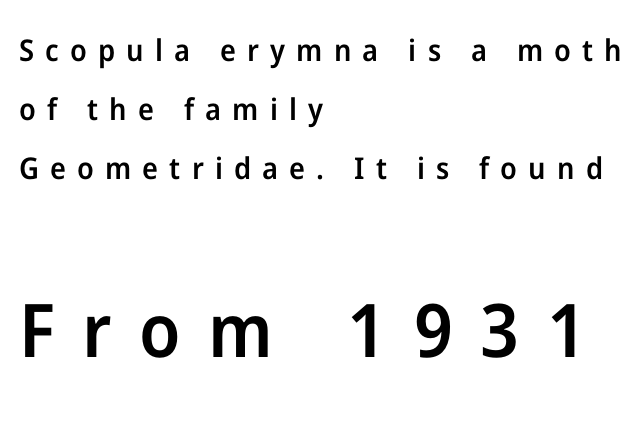
Q: Is the text bold? A: Semi-bold.
Q: Is the text italic (slanted)? A: No, it is upright.
Q: Is the typeface a serif or a sans-serif typeface? A: Sans-serif.
Q: Is the text underlined? A: No.
Q: How is the paragraph aligned? A: Left-aligned.
Q: Is the spacing between letters normal or unusually wide? A: Unusually wide.
Q: Is the spacing between lines tight, normal or loose? A: Loose.
Q: Which block of text is set in a larger size, the first (top) or the second (bottom)? A: The second (bottom) one.
Q: Width (condensed, normal, or wide)? A: Normal.
Q: Stroke contrast? A: Low.
Q: x-height? A: Medium.
Q: Monospaced? A: No.
